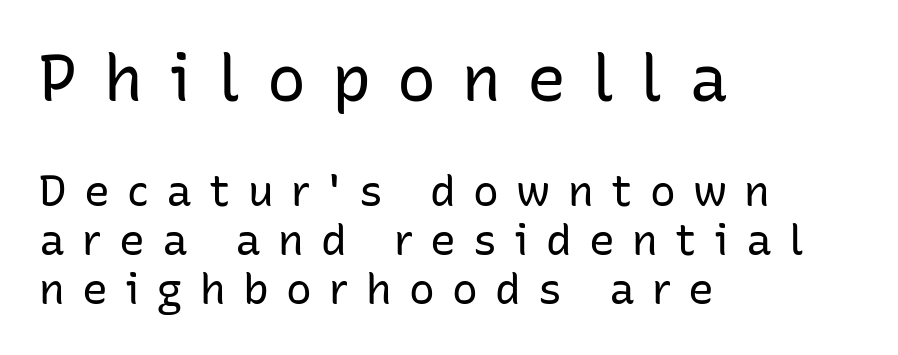
Q: Is the text bold? A: No.
Q: Is the text italic (slanted)? A: No, it is upright.
Q: Is the typeface a serif or a sans-serif typeface? A: Sans-serif.
Q: Is the text underlined? A: No.
Q: How is the paragraph aligned? A: Left-aligned.
Q: Is the spacing between letters normal or unusually wide? A: Unusually wide.
Q: Is the spacing between lines tight, normal or loose? A: Tight.
Q: Which block of text is set in a larger size, the first (top) or the second (bottom)? A: The first (top) one.
Q: Width (condensed, normal, or wide)? A: Normal.
Q: Stroke contrast? A: Low.
Q: x-height? A: Medium.
Q: Monospaced? A: No.
